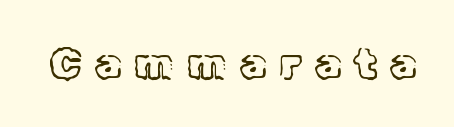
The image shows 42 px light serif type, upright; set unusually wide letter spacing (+0.32 em), not underlined; a medium x-height.
